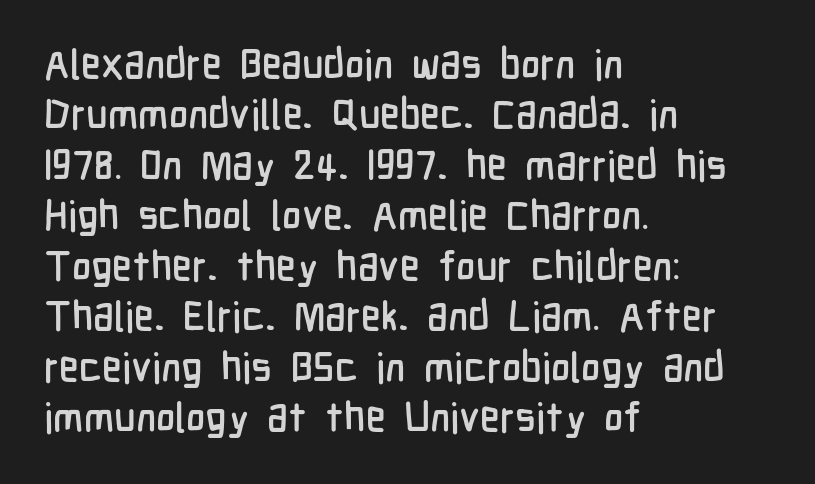
Q: Is the text italic (slanted)? A: No, it is upright.
Q: Is the typeface a serif or a sans-serif typeface? A: Sans-serif.
Q: Is the text underlined? A: No.
Q: How is the paragraph aligned? A: Left-aligned.
Q: Is the spacing between letters normal or unusually wide? A: Normal.
Q: Width (condensed, normal, or wide)? A: Condensed.
Q: Stroke contrast? A: Low.
Q: x-height? A: Medium.
Q: Monospaced? A: No.
